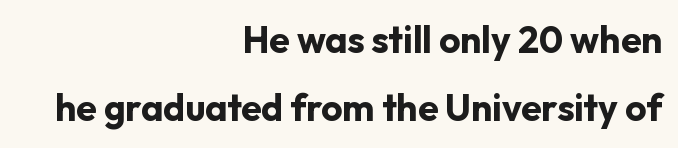
{"serif": "no", "italic": "no", "bold": "yes", "weight": "bold", "width": "normal", "stroke_contrast": "low", "x_height": "medium", "monospaced": "no", "underline": "no", "align": "right", "line_spacing_ratio": 1.85, "letter_spacing": "normal", "letter_spacing_em": 0.0, "glyph_px": 37}
